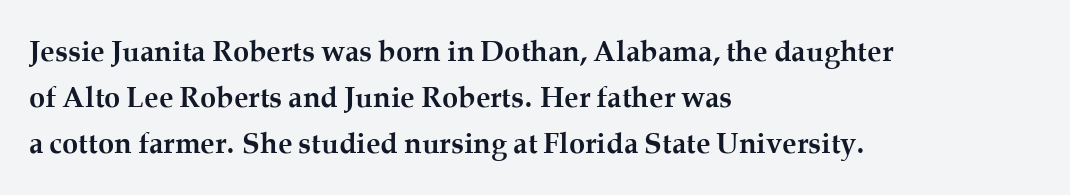
{"serif": "yes", "italic": "no", "bold": "yes", "weight": "semibold", "width": "normal", "stroke_contrast": "medium", "x_height": "medium", "monospaced": "no", "underline": "no", "align": "left", "line_spacing": "normal", "line_spacing_ratio": 1.58, "letter_spacing": "normal", "letter_spacing_em": 0.0, "glyph_px": 29}
